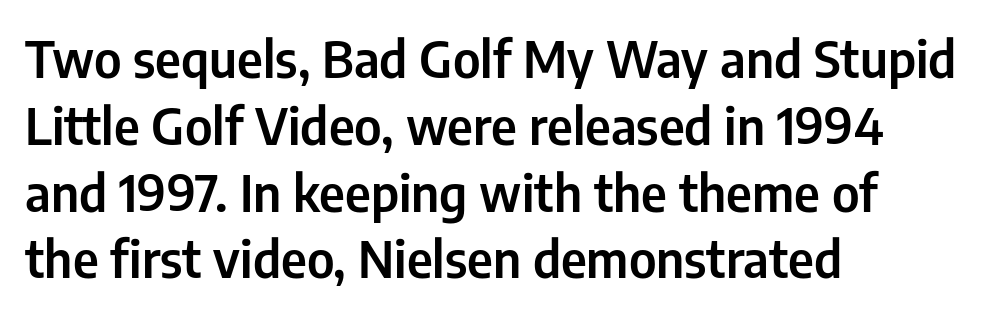
{"serif": "no", "italic": "no", "width": "condensed", "stroke_contrast": "low", "x_height": "medium", "monospaced": "no", "underline": "no", "align": "left", "line_spacing": "normal", "line_spacing_ratio": 1.31, "letter_spacing": "normal", "letter_spacing_em": 0.0, "glyph_px": 51}
